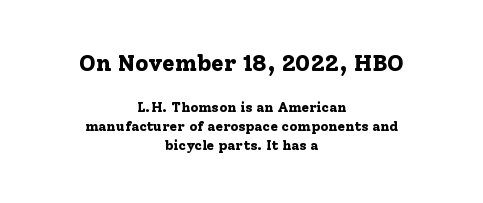
Centered paragraph, ragged on both sides. The zone under the glyphs is completely vacant. No italicization has been applied; the sample stays upright. Which of the two is more prominent by size? The first, at the top. Bold? Absolutely — the strokes are thick and heavy.
